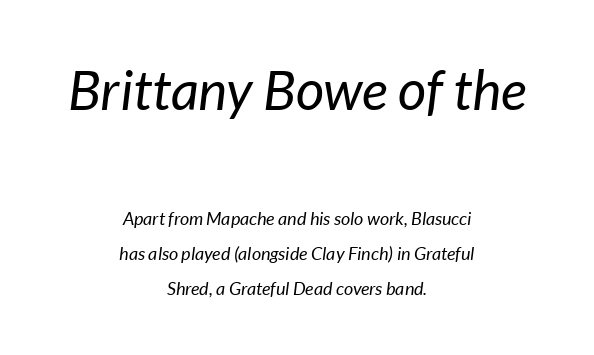
Q: Is the text bold? A: No.
Q: Is the text italic (slanted)? A: Yes, it leans right by about 7 degrees.
Q: Is the text underlined? A: No.
Q: How is the paragraph aligned? A: Centered.
Q: Is the spacing between letters normal or unusually wide? A: Normal.
Q: Is the spacing between lines tight, normal or loose? A: Loose.
Q: Which block of text is set in a larger size, the first (top) or the second (bottom)? A: The first (top) one.
Q: Width (condensed, normal, or wide)? A: Normal.
Q: Stroke contrast? A: Low.
Q: x-height? A: Medium.
Q: Monospaced? A: No.
